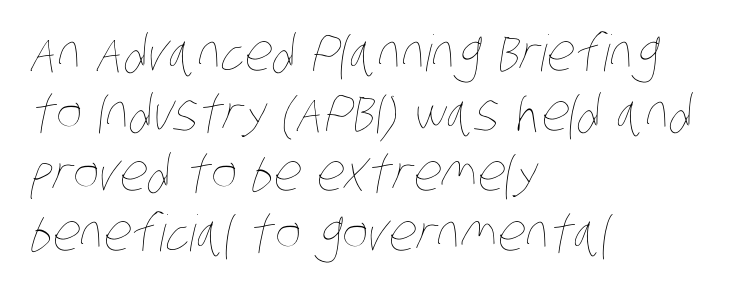
Q: Is the text bold? A: No.
Q: Is the text underlined? A: No.
Q: How is the paragraph aligned? A: Left-aligned.
Q: Is the spacing between letters normal or unusually wide? A: Normal.
Q: Width (condensed, normal, or wide)? A: Condensed.
Q: Stroke contrast? A: Low.
Q: x-height? A: Large.
Q: Monospaced? A: No.
